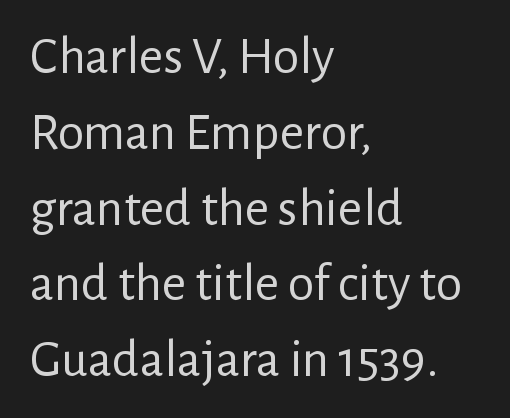
{"serif": "no", "italic": "no", "bold": "no", "weight": "regular", "width": "normal", "stroke_contrast": "low", "x_height": "medium", "monospaced": "no", "underline": "no", "align": "left", "line_spacing": "normal", "line_spacing_ratio": 1.43, "letter_spacing": "normal", "letter_spacing_em": 0.0, "glyph_px": 53}
